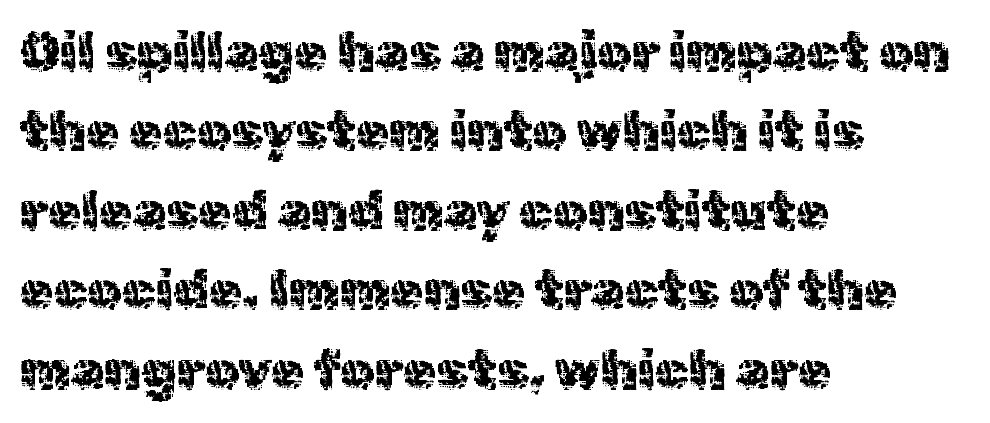
The image shows 54 px sans-serif type, upright; set left-aligned, normal line spacing (1.47x), normal letter spacing, not underlined; a medium x-height.
